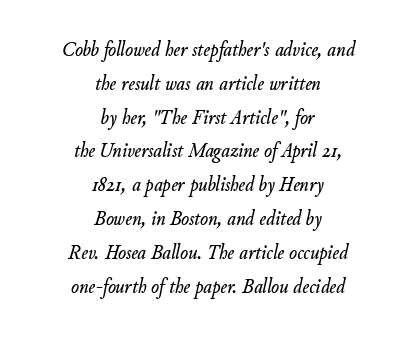
The image shows 21 px text type, italic (leaning right); set centered, normal line spacing (1.61x), normal letter spacing, not underlined.
